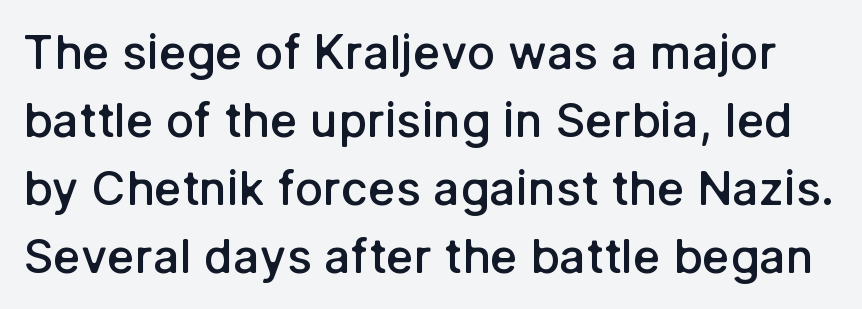
Q: Is the text bold? A: Semi-bold.
Q: Is the text italic (slanted)? A: No, it is upright.
Q: Is the typeface a serif or a sans-serif typeface? A: Sans-serif.
Q: Is the text underlined? A: No.
Q: Is the spacing between letters normal or unusually wide? A: Normal.
Q: Is the spacing between lines tight, normal or loose? A: Normal.
Q: Width (condensed, normal, or wide)? A: Normal.
Q: Stroke contrast? A: Low.
Q: x-height? A: Medium.
Q: Monospaced? A: No.
